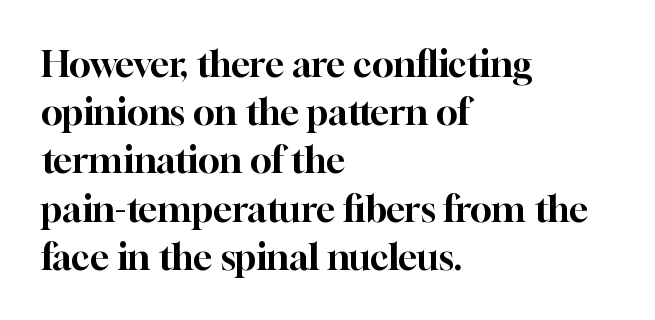
The image shows 36 px serif type, upright; set left-aligned, normal line spacing (1.34x), normal letter spacing, not underlined; high stroke contrast and a medium x-height.
